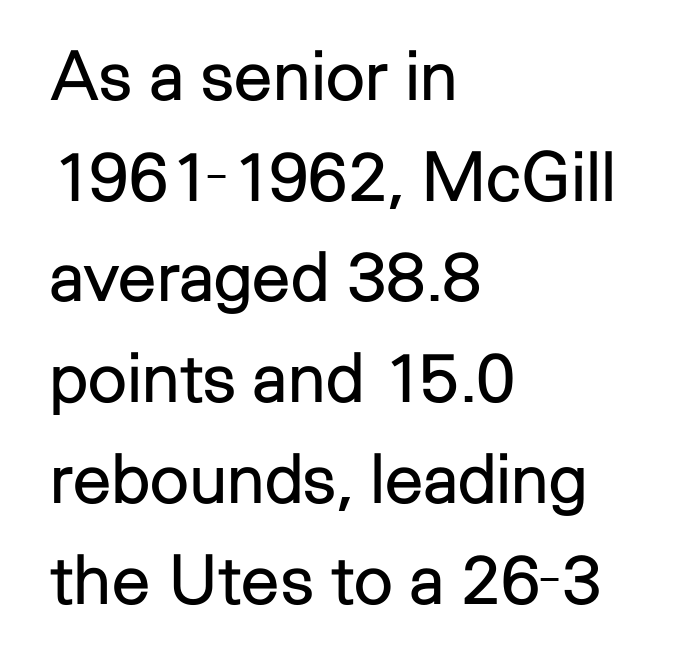
The image shows 69 px regular-weight sans-serif type, upright; set left-aligned, normal line spacing (1.46x), normal letter spacing, not underlined; low stroke contrast and a medium x-height.
